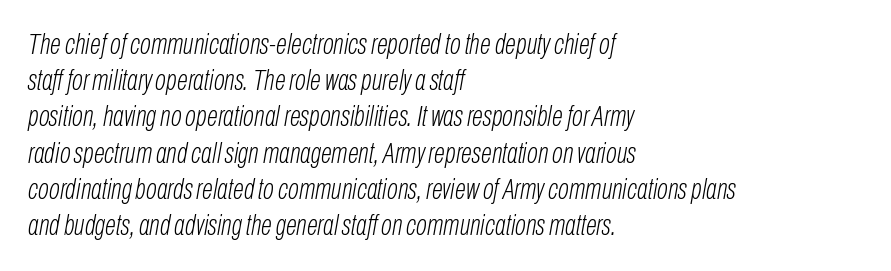
The image shows 29 px light, condensed type, italic (leaning right); set left-aligned, normal line spacing (1.25x), normal letter spacing, not underlined; low stroke contrast and a medium x-height.
